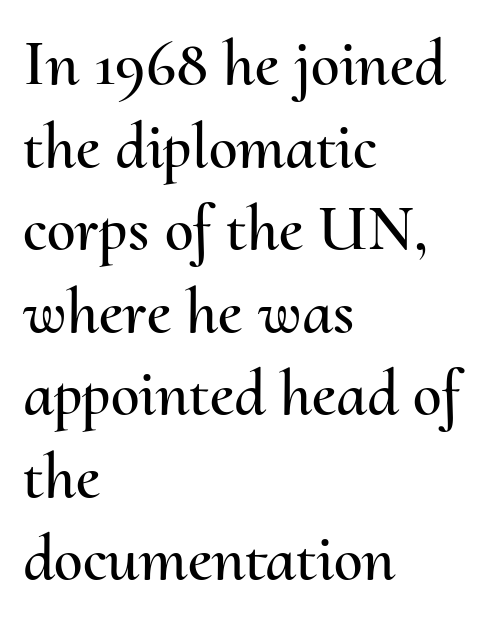
Q: Is the text italic (slanted)? A: No, it is upright.
Q: Is the text underlined? A: No.
Q: How is the paragraph aligned? A: Left-aligned.
Q: Is the spacing between letters normal or unusually wide? A: Normal.
Q: Is the spacing between lines tight, normal or loose? A: Normal.
Q: Width (condensed, normal, or wide)? A: Normal.
Q: Stroke contrast? A: Medium.
Q: x-height? A: Small.
Q: Monospaced? A: No.
